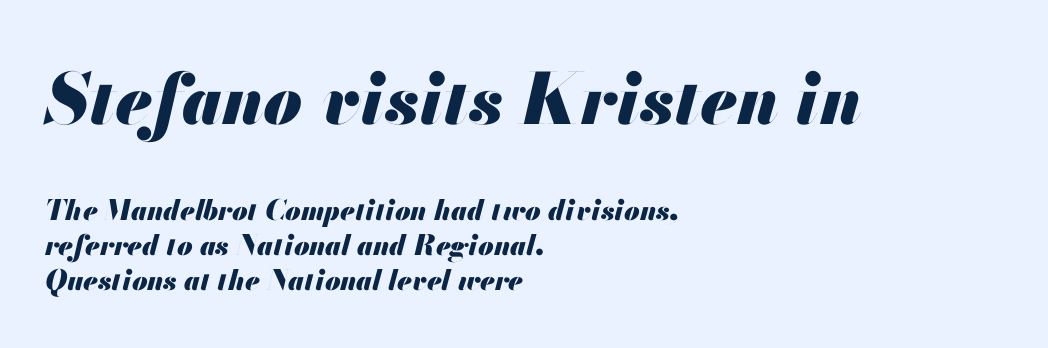
{"italic": "yes", "lean": "right", "slant_degrees": 13, "bold": "yes", "weight": "heavy", "width": "normal", "stroke_contrast": "medium", "x_height": "small", "monospaced": "no", "underline": "no", "align": "left", "line_spacing": "normal", "line_spacing_ratio": 1.25, "letter_spacing": "normal", "letter_spacing_em": 0.0, "larger_block": "first", "size_ratio": 2.5, "glyph_px": 70}
